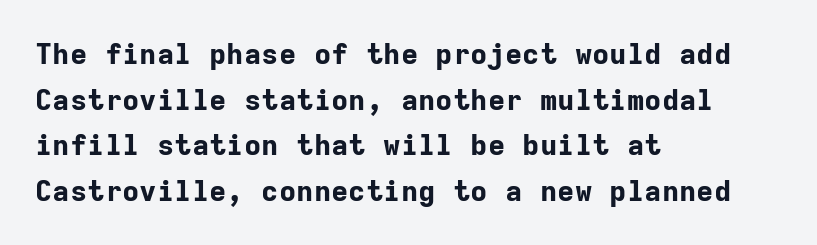
The image shows 29 px bold sans-serif type, upright, monospaced; set left-aligned, normal line spacing (1.57x), normal letter spacing, not underlined; low stroke contrast and a medium x-height.
